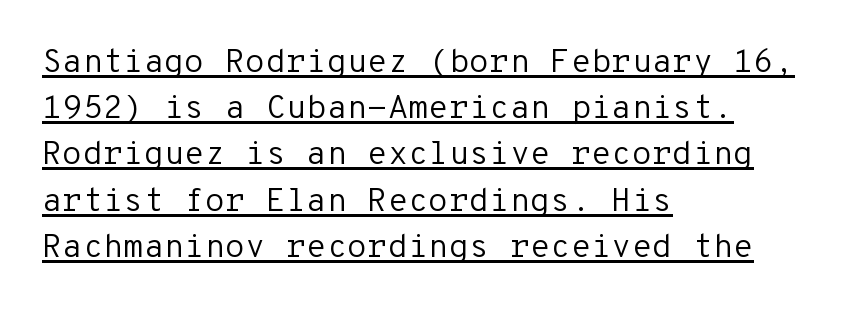
The image shows 33 px regular-weight sans-serif type, upright, monospaced; set left-aligned, normal line spacing (1.4x), normal letter spacing, underlined; low stroke contrast and a medium x-height.
